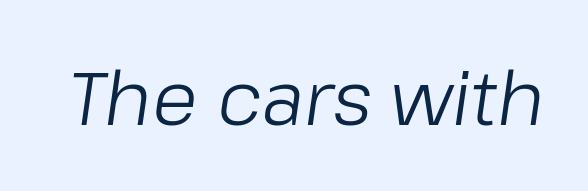
Q: Is the text bold? A: No.
Q: Is the text italic (slanted)? A: Yes, it leans right by about 8 degrees.
Q: Is the text underlined? A: No.
Q: Is the spacing between letters normal or unusually wide? A: Normal.
Q: Width (condensed, normal, or wide)? A: Normal.
Q: Stroke contrast? A: Low.
Q: x-height? A: Medium.
Q: Monospaced? A: No.
